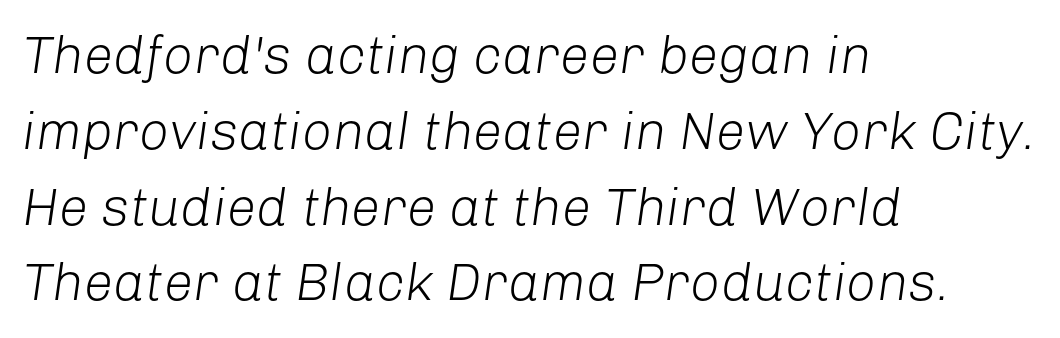
Q: Is the text bold? A: No.
Q: Is the text italic (slanted)? A: Yes, it leans right by about 8 degrees.
Q: Is the text underlined? A: No.
Q: How is the paragraph aligned? A: Left-aligned.
Q: Is the spacing between letters normal or unusually wide? A: Normal.
Q: Is the spacing between lines tight, normal or loose? A: Normal.
Q: Width (condensed, normal, or wide)? A: Normal.
Q: Stroke contrast? A: Low.
Q: x-height? A: Medium.
Q: Monospaced? A: No.
